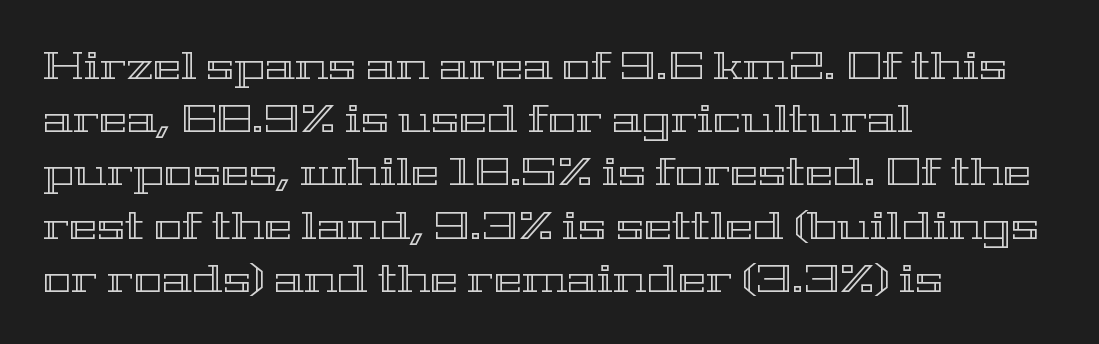
Left-aligned paragraph, ragged on the right. Posture: upright roman. The letters sit at their default tracking, neither squeezed nor spread. Underlining? Definitely not there.
